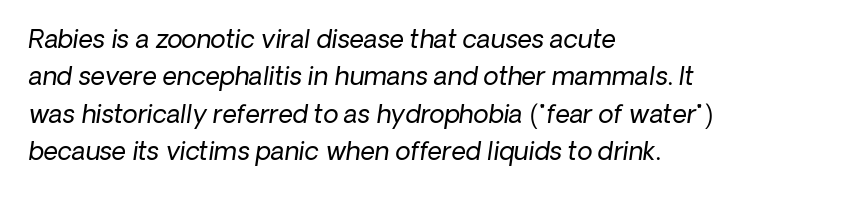
The image shows 25 px text type, italic (leaning right); set left-aligned, normal line spacing (1.5x), normal letter spacing, not underlined.
